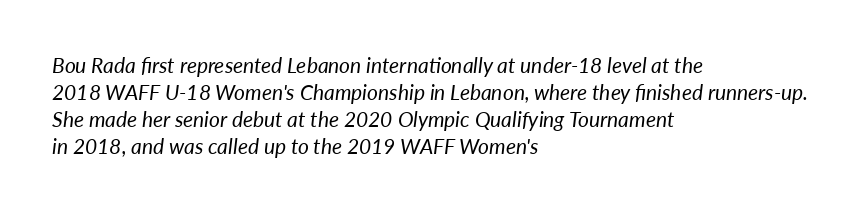
{"italic": "yes", "lean": "right", "slant_degrees": 7, "bold": "no", "underline": "no", "align": "left", "line_spacing": "normal", "line_spacing_ratio": 1.28, "letter_spacing": "normal", "letter_spacing_em": 0.0, "glyph_px": 21}
